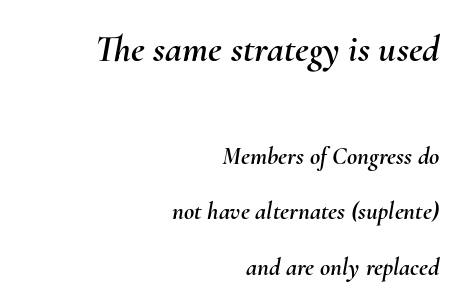
Q: Is the text italic (slanted)? A: Yes, it leans right by about 10 degrees.
Q: Is the text underlined? A: No.
Q: How is the paragraph aligned? A: Right-aligned.
Q: Is the spacing between letters normal or unusually wide? A: Normal.
Q: Is the spacing between lines tight, normal or loose? A: Loose.
Q: Which block of text is set in a larger size, the first (top) or the second (bottom)? A: The first (top) one.
Q: Width (condensed, normal, or wide)? A: Normal.
Q: Stroke contrast? A: Medium.
Q: x-height? A: Small.
Q: Monospaced? A: No.
